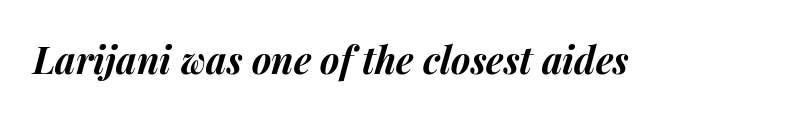
{"italic": "yes", "lean": "right", "slant_degrees": 15, "bold": "yes", "weight": "bold", "width": "normal", "stroke_contrast": "medium", "x_height": "medium", "monospaced": "no", "underline": "no", "letter_spacing": "normal", "letter_spacing_em": 0.0, "glyph_px": 37}
